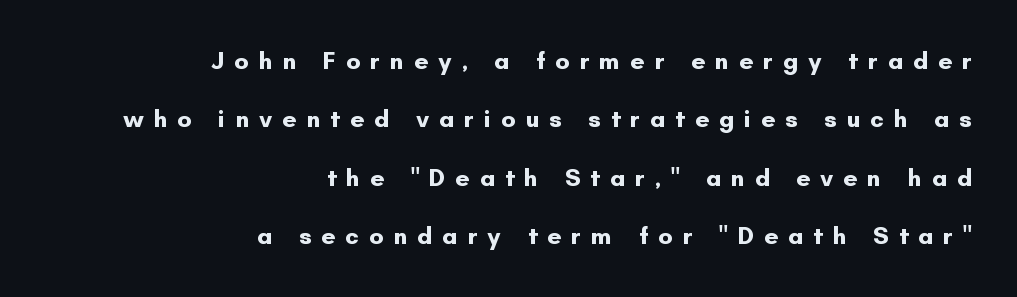
{"italic": "no", "bold": "yes", "underline": "no", "align": "right", "line_spacing": "loose", "line_spacing_ratio": 2.34, "letter_spacing": "wide", "letter_spacing_em": 0.39, "glyph_px": 25}
